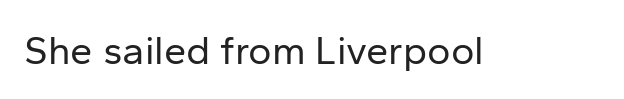
The image shows 40 px regular-weight sans-serif type, upright; set normal letter spacing, not underlined; low stroke contrast and a medium x-height.
